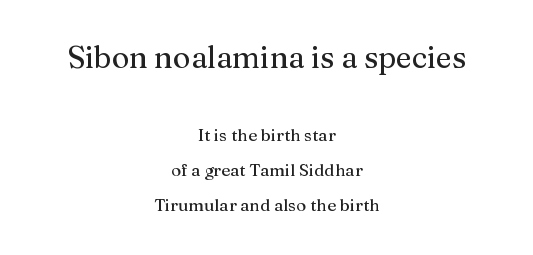
The image shows 30 px serif type, upright; set centered, loose line spacing (2.07x), normal letter spacing, not underlined; the first (top) block is 1.76x larger; medium stroke contrast and a medium x-height.
